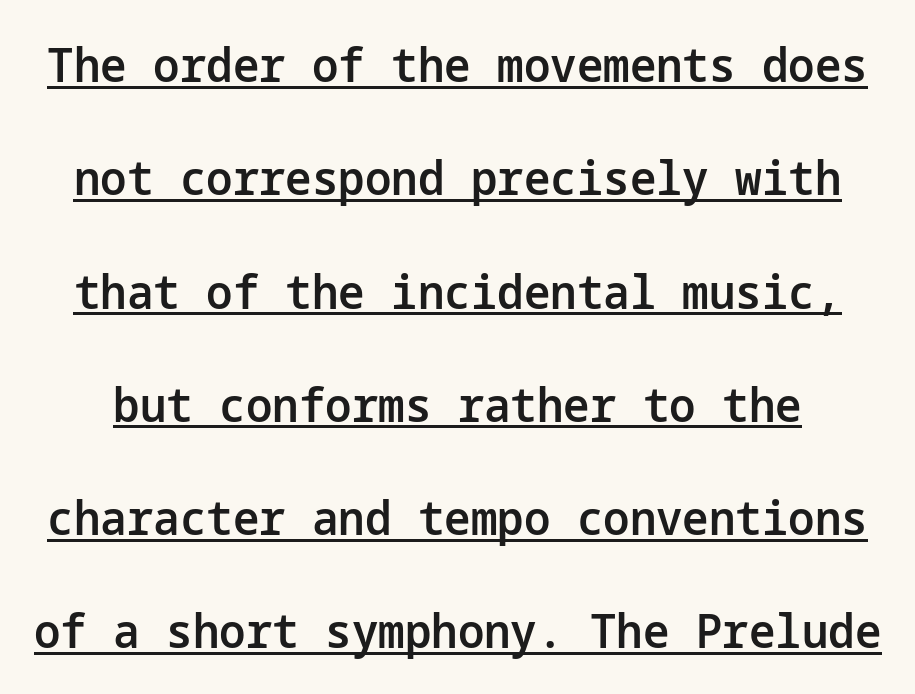
The font is running at a semibold setting, under full bold. In terms of letterform style, serifs are entirely absent. The letters sit at their default tracking, neither squeezed nor spread. Check the space under the baseline: a stroke is drawn there.
